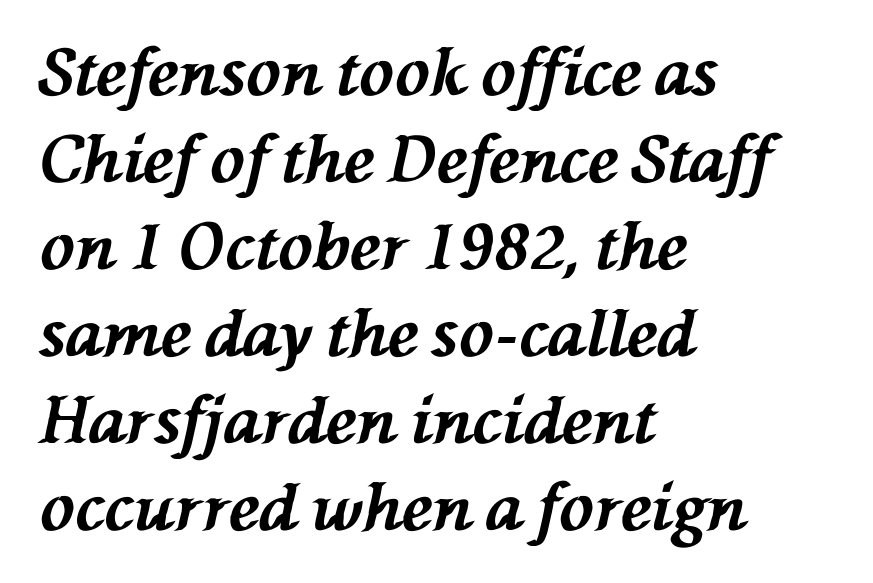
Q: Is the text bold? A: Yes.
Q: Is the text italic (slanted)? A: Yes, it leans left by about 76 degrees.
Q: Is the text underlined? A: No.
Q: How is the paragraph aligned? A: Left-aligned.
Q: Is the spacing between letters normal or unusually wide? A: Normal.
Q: Is the spacing between lines tight, normal or loose? A: Normal.
Q: Width (condensed, normal, or wide)? A: Normal.
Q: Stroke contrast? A: Medium.
Q: x-height? A: Medium.
Q: Monospaced? A: No.
